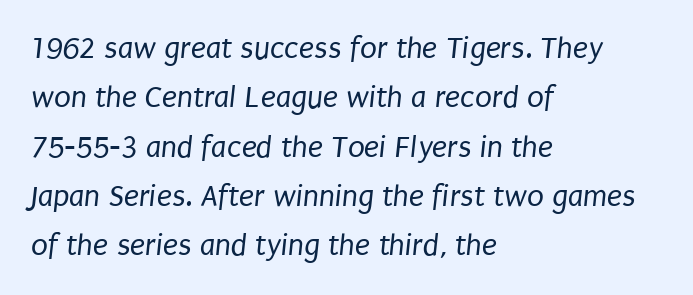
{"serif": "no", "bold": "no", "weight": "regular", "width": "condensed", "stroke_contrast": "low", "x_height": "large", "monospaced": "no", "underline": "no", "align": "left", "line_spacing": "normal", "line_spacing_ratio": 1.59, "letter_spacing": "normal", "letter_spacing_em": 0.0, "glyph_px": 31}
